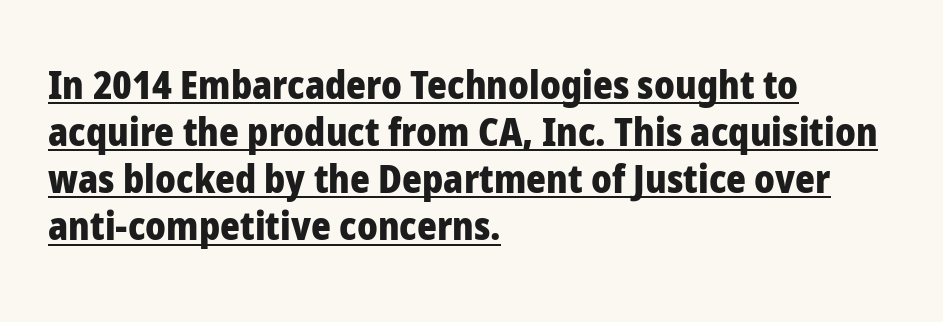
Note: no serifs on the glyphs. Notice how the passage keeps a crisp vertical edge on the left only. Looks like regular typesetting: each glyph gets only the width it needs. Italic: no, the glyphs are upright roman. Each word holds together tightly as a unit, with standard inter-letter gaps.
